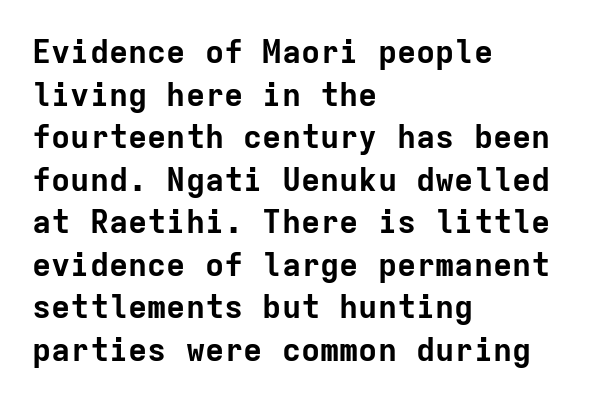
The image shows 32 px bold sans-serif type, upright, monospaced; set left-aligned, normal line spacing (1.33x), normal letter spacing, not underlined; low stroke contrast and a medium x-height.
